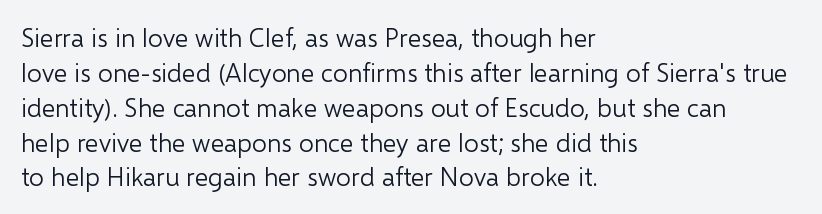
{"italic": "no", "bold": "no", "underline": "no", "align": "left", "line_spacing": "normal", "line_spacing_ratio": 1.34, "letter_spacing": "normal", "letter_spacing_em": 0.0, "glyph_px": 26}
